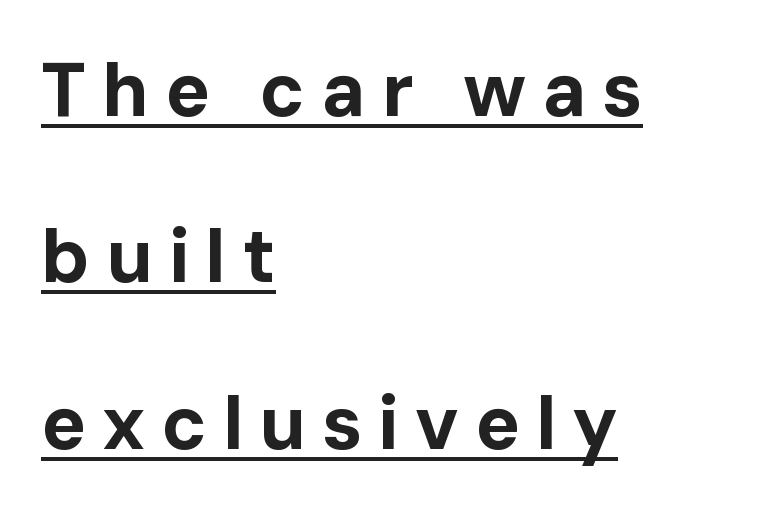
The image shows 75 px bold sans-serif type, upright; set left-aligned, loose line spacing (2.22x), unusually wide letter spacing (+0.21 em), underlined; low stroke contrast and a medium x-height.
